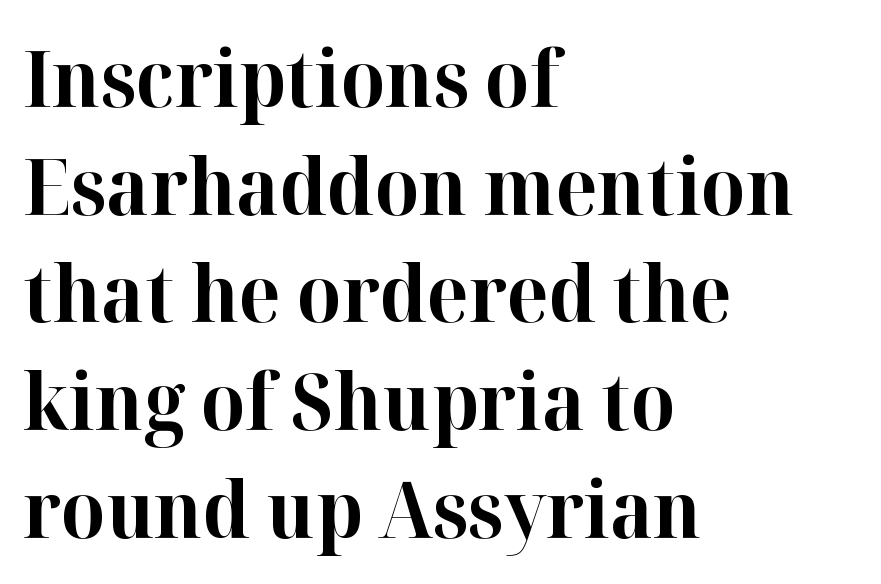
{"serif": "yes", "italic": "no", "bold": "yes", "weight": "bold", "width": "normal", "stroke_contrast": "high", "x_height": "medium", "monospaced": "no", "underline": "no", "align": "left", "line_spacing": "normal", "line_spacing_ratio": 1.38, "letter_spacing": "normal", "letter_spacing_em": 0.0, "glyph_px": 78}
